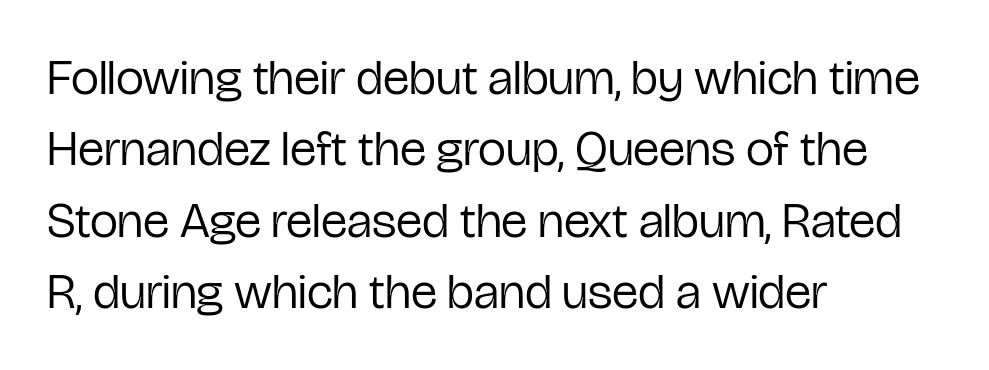
Where is the straight margin? On the left. The zone under the glyphs is completely vacant. Letters have the restrained weight of plain body copy at most. Ascenders rise straight up at ninety degrees. Compared with typical paragraphs, the rows here are spaced about the same.
